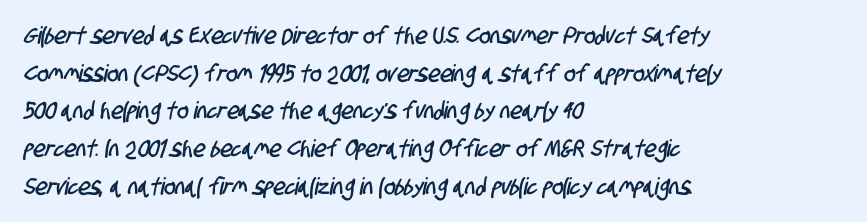
{"underline": "no", "align": "left", "line_spacing": "normal", "line_spacing_ratio": 1.57, "letter_spacing": "normal", "letter_spacing_em": 0.0, "glyph_px": 24}
